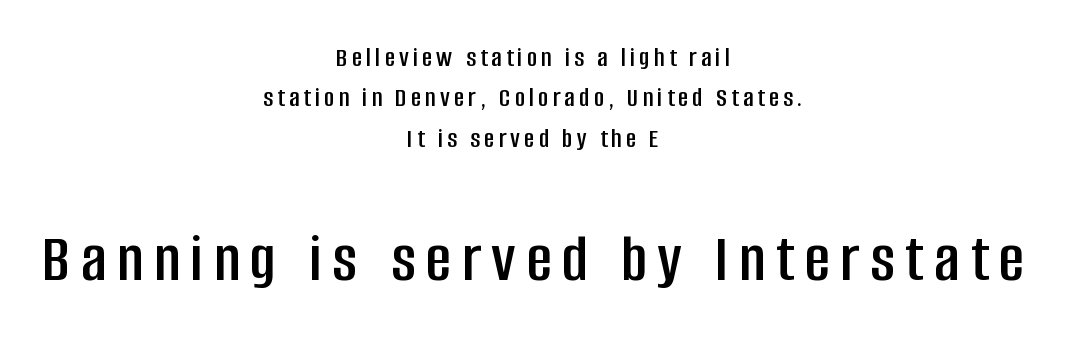
Q: Is the text italic (slanted)? A: No, it is upright.
Q: Is the typeface a serif or a sans-serif typeface? A: Sans-serif.
Q: Is the text underlined? A: No.
Q: How is the paragraph aligned? A: Centered.
Q: Is the spacing between lines tight, normal or loose? A: Normal.
Q: Which block of text is set in a larger size, the first (top) or the second (bottom)? A: The second (bottom) one.
Q: Width (condensed, normal, or wide)? A: Condensed.
Q: Stroke contrast? A: Low.
Q: x-height? A: Large.
Q: Monospaced? A: No.
